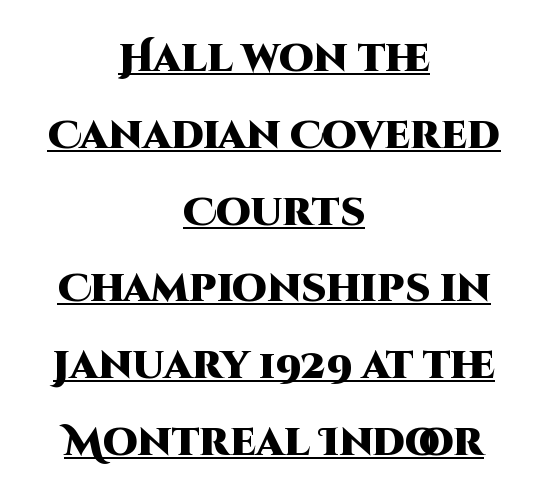
The image shows 39 px heavy sans-serif type, upright; set centered, loose line spacing (1.97x), normal letter spacing, underlined; high stroke contrast and a large x-height.
